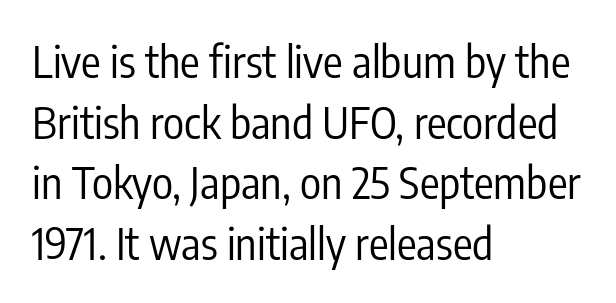
Q: Is the text bold? A: No.
Q: Is the text italic (slanted)? A: No, it is upright.
Q: Is the typeface a serif or a sans-serif typeface? A: Sans-serif.
Q: Is the text underlined? A: No.
Q: How is the paragraph aligned? A: Left-aligned.
Q: Is the spacing between letters normal or unusually wide? A: Normal.
Q: Is the spacing between lines tight, normal or loose? A: Normal.
Q: Width (condensed, normal, or wide)? A: Condensed.
Q: Stroke contrast? A: Low.
Q: x-height? A: Medium.
Q: Monospaced? A: No.
